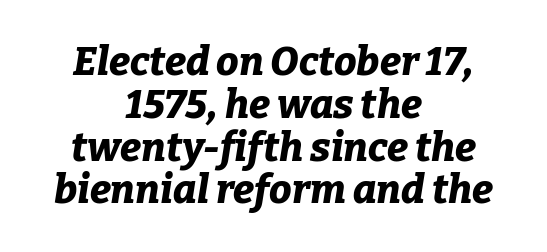
The image shows 40 px bold type, italic (leaning right); set centered, tight line spacing (1.07x), normal letter spacing, not underlined; low stroke contrast and a medium x-height.
